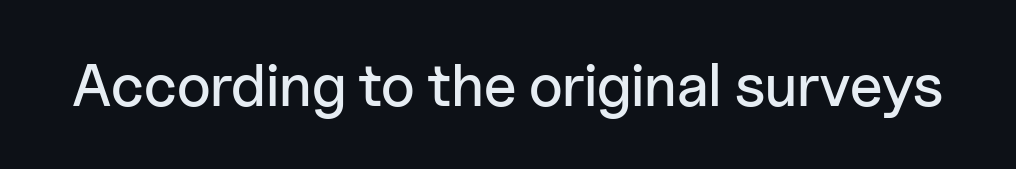
{"serif": "no", "italic": "no", "width": "normal", "stroke_contrast": "low", "x_height": "medium", "monospaced": "no", "underline": "no", "letter_spacing": "normal", "letter_spacing_em": 0.0, "glyph_px": 60}
